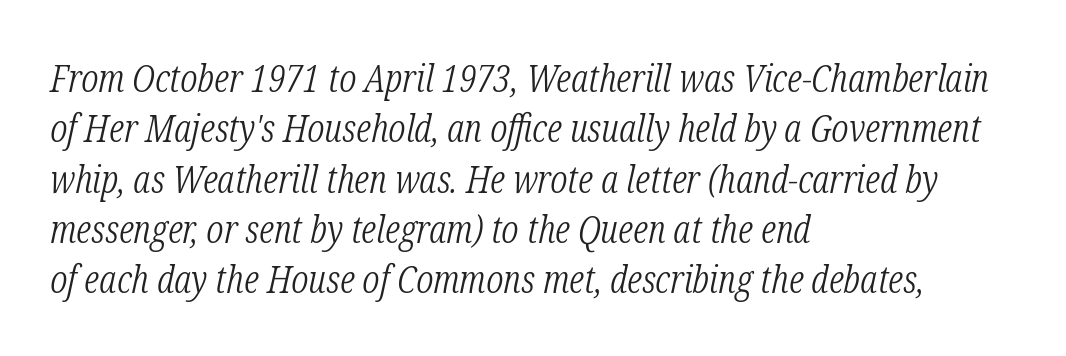
{"serif": "yes", "italic": "yes", "lean": "right", "slant_degrees": 12, "bold": "no", "weight": "light", "width": "condensed", "stroke_contrast": "low", "x_height": "medium", "monospaced": "no", "underline": "no", "align": "left", "line_spacing": "normal", "line_spacing_ratio": 1.29, "letter_spacing": "normal", "letter_spacing_em": 0.0, "glyph_px": 39}
